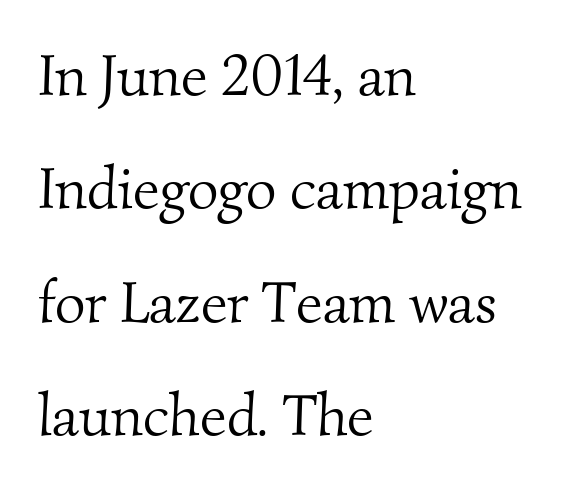
Q: Is the text bold? A: No.
Q: Is the typeface a serif or a sans-serif typeface? A: Serif.
Q: Is the text underlined? A: No.
Q: How is the paragraph aligned? A: Left-aligned.
Q: Is the spacing between letters normal or unusually wide? A: Normal.
Q: Is the spacing between lines tight, normal or loose? A: Loose.
Q: Width (condensed, normal, or wide)? A: Normal.
Q: Stroke contrast? A: Medium.
Q: x-height? A: Small.
Q: Monospaced? A: No.
